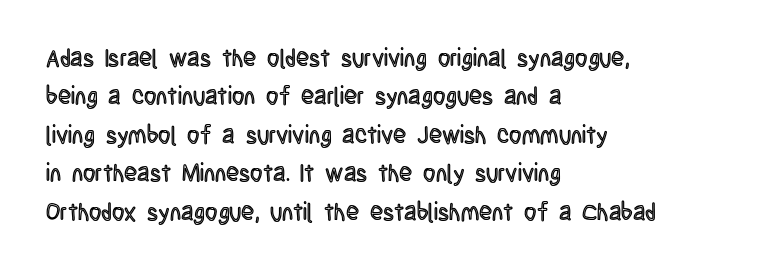
Q: Is the text italic (slanted)? A: No, it is upright.
Q: Is the text underlined? A: No.
Q: How is the paragraph aligned? A: Left-aligned.
Q: Is the spacing between letters normal or unusually wide? A: Normal.
Q: Is the spacing between lines tight, normal or loose? A: Normal.
